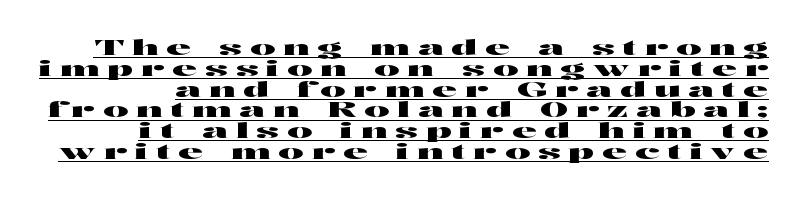
The string is rendered with underlining switched on. The tracking jumps out immediately: characters are airy and widely separated. The vertical gap from one line to the next is small. It's the straight-up-and-down kind of type.
